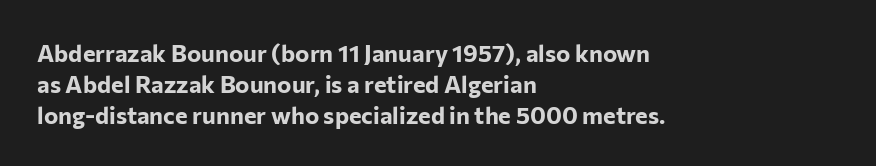
Q: Is the text bold? A: Yes.
Q: Is the text italic (slanted)? A: No, it is upright.
Q: Is the text underlined? A: No.
Q: How is the paragraph aligned? A: Left-aligned.
Q: Is the spacing between letters normal or unusually wide? A: Normal.
Q: Is the spacing between lines tight, normal or loose? A: Normal.
